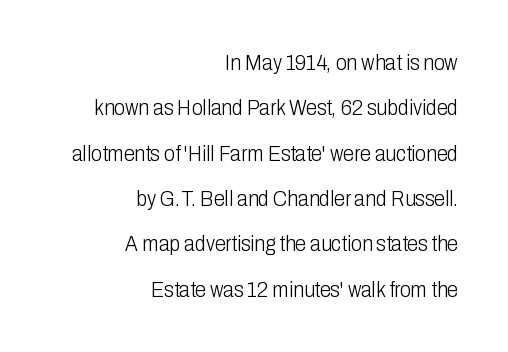
Letters have the restrained weight of plain body copy at most. In CSS terms this would be text-align: right. Nope, not italic — everything's standing straight. The block of text is sparse from top to bottom, with ample space between rows. This sample uses plain, unmodified letter spacing. Quick note: underline off.
